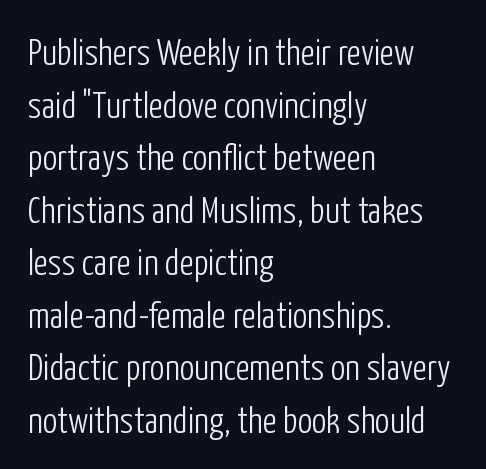
Q: Is the text bold? A: No.
Q: Is the text italic (slanted)? A: No, it is upright.
Q: Is the typeface a serif or a sans-serif typeface? A: Sans-serif.
Q: Is the text underlined? A: No.
Q: How is the paragraph aligned? A: Left-aligned.
Q: Is the spacing between letters normal or unusually wide? A: Normal.
Q: Is the spacing between lines tight, normal or loose? A: Normal.
Q: Width (condensed, normal, or wide)? A: Condensed.
Q: Stroke contrast? A: Low.
Q: x-height? A: Medium.
Q: Monospaced? A: No.
